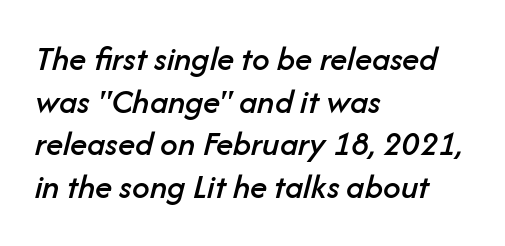
Q: Is the text italic (slanted)? A: Yes, it leans right by about 14 degrees.
Q: Is the text underlined? A: No.
Q: How is the paragraph aligned? A: Left-aligned.
Q: Is the spacing between letters normal or unusually wide? A: Normal.
Q: Width (condensed, normal, or wide)? A: Normal.
Q: Stroke contrast? A: Low.
Q: x-height? A: Medium.
Q: Monospaced? A: No.
